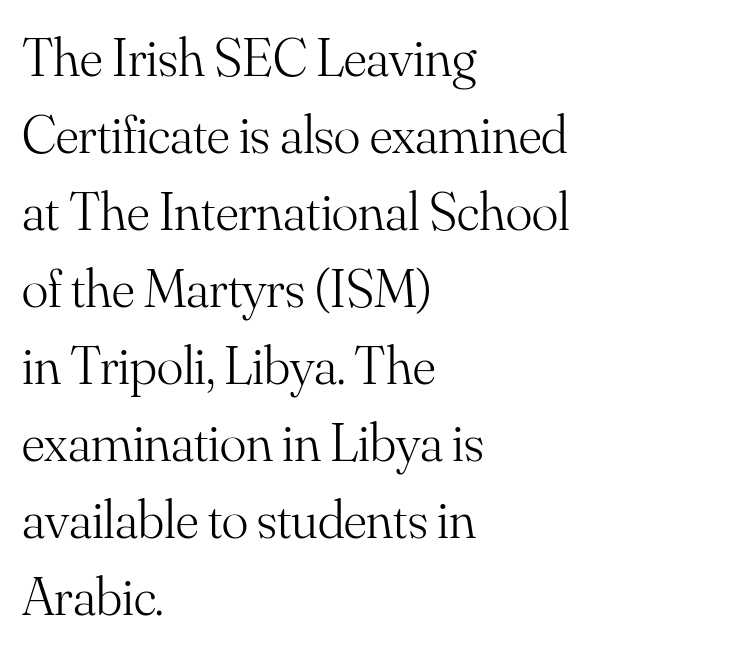
{"serif": "yes", "italic": "no", "bold": "no", "weight": "light", "width": "normal", "stroke_contrast": "medium", "x_height": "small", "monospaced": "no", "underline": "no", "align": "left", "line_spacing": "normal", "line_spacing_ratio": 1.4, "letter_spacing": "normal", "letter_spacing_em": 0.0, "glyph_px": 55}
